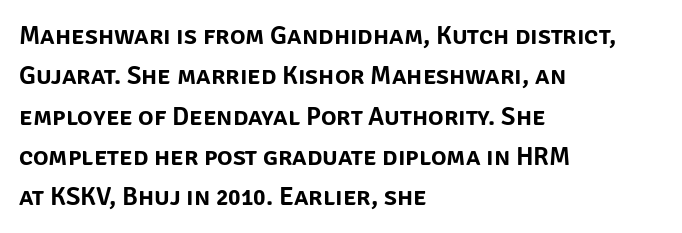
{"italic": "no", "underline": "no", "align": "left", "line_spacing": "normal", "line_spacing_ratio": 1.55, "letter_spacing": "normal", "letter_spacing_em": 0.0, "glyph_px": 26}
